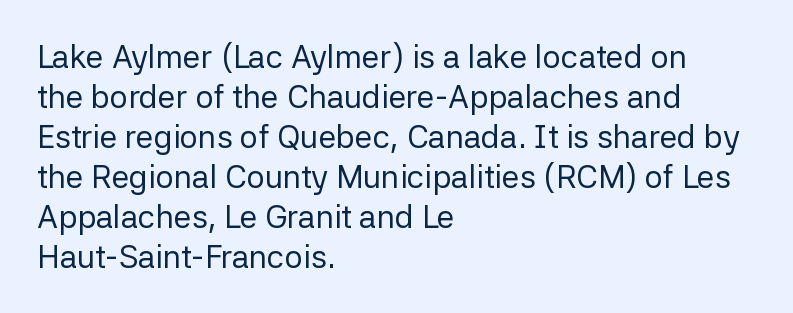
{"serif": "no", "italic": "no", "bold": "no", "weight": "regular", "width": "normal", "stroke_contrast": "low", "x_height": "medium", "monospaced": "no", "underline": "no", "align": "left", "line_spacing": "normal", "line_spacing_ratio": 1.25, "letter_spacing": "normal", "letter_spacing_em": 0.0, "glyph_px": 32}
